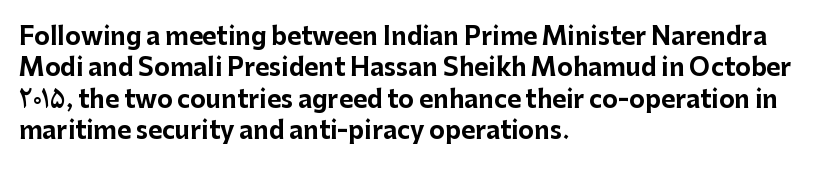
The image shows 24 px bold type, upright; set left-aligned, normal line spacing (1.31x), normal letter spacing, not underlined.
